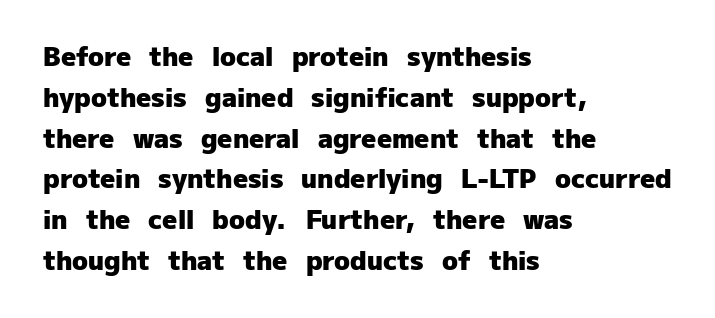
{"italic": "no", "bold": "yes", "underline": "no", "align": "left", "line_spacing": "normal", "line_spacing_ratio": 1.57, "letter_spacing": "normal", "letter_spacing_em": 0.0, "glyph_px": 26}
